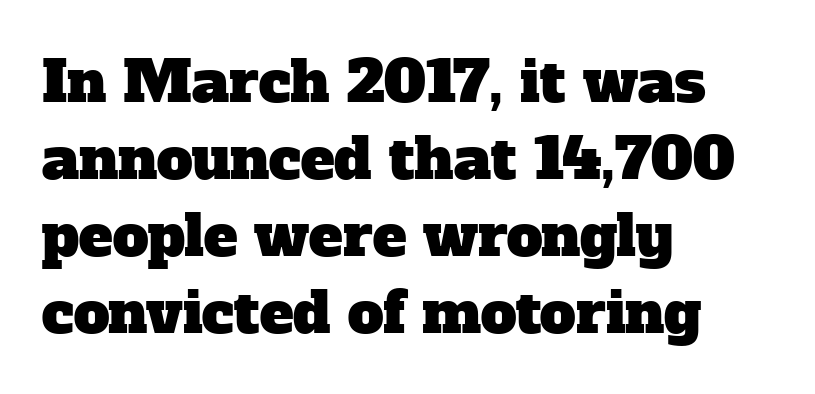
{"serif": "yes", "width": "normal", "stroke_contrast": "low", "x_height": "medium", "monospaced": "no", "underline": "no", "align": "left", "line_spacing": "normal", "line_spacing_ratio": 1.35, "letter_spacing": "normal", "letter_spacing_em": 0.0, "glyph_px": 57}
